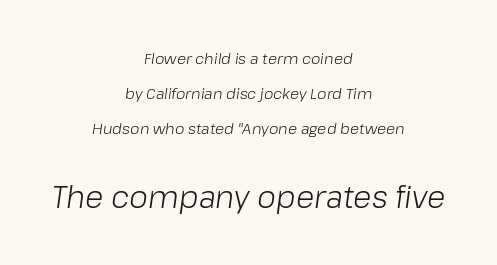
The image shows 30 px light type, italic (leaning right); set centered, loose line spacing (2.32x), normal letter spacing, not underlined; the second (bottom) block is 2.0x larger; low stroke contrast and a medium x-height.
